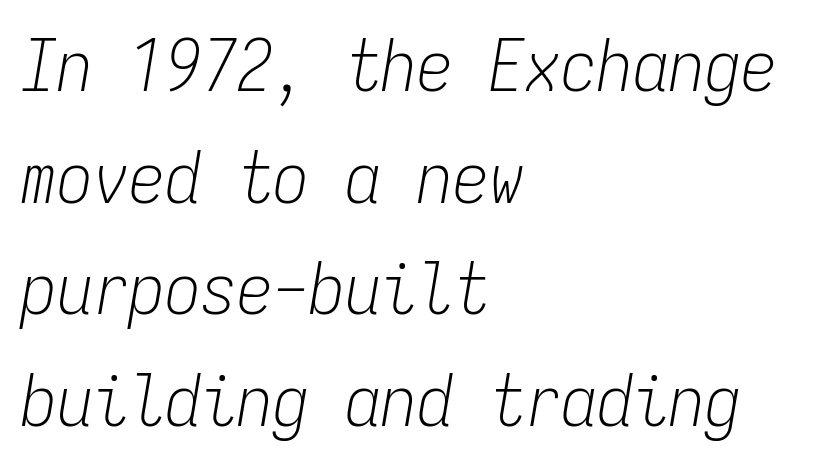
Vertical spacing — default. The type is set solid horizontally, with unmodified tracking. The rendering uses typewriter-style spacing with identical character cells. The words here are not underlined.
